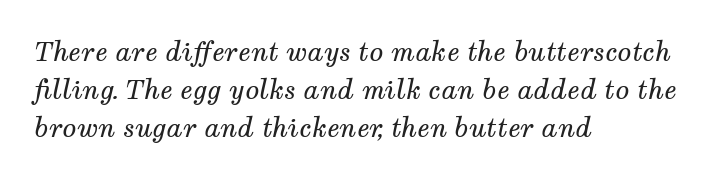
The image shows 26 px text type, italic (leaning right); set left-aligned, normal line spacing (1.46x), normal letter spacing, not underlined.
